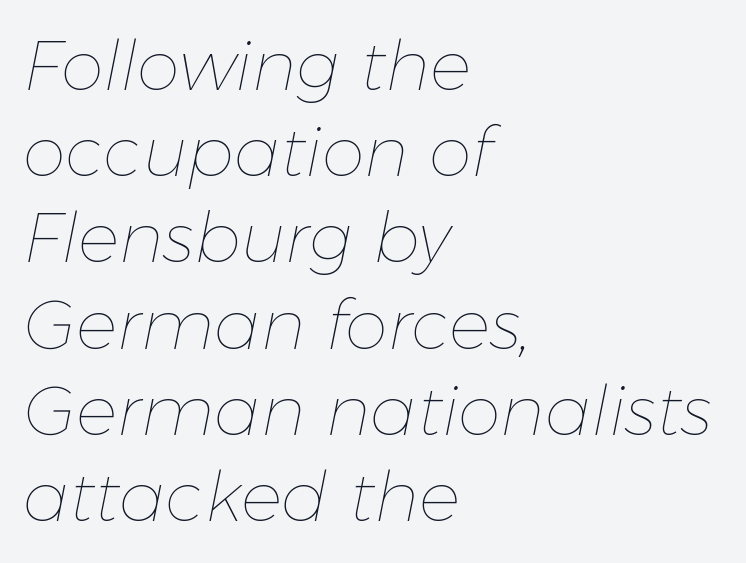
Q: Is the text bold? A: No.
Q: Is the text italic (slanted)? A: Yes, it leans right by about 11 degrees.
Q: Is the text underlined? A: No.
Q: How is the paragraph aligned? A: Left-aligned.
Q: Is the spacing between letters normal or unusually wide? A: Normal.
Q: Is the spacing between lines tight, normal or loose? A: Normal.
Q: Width (condensed, normal, or wide)? A: Normal.
Q: Stroke contrast? A: Low.
Q: x-height? A: Medium.
Q: Monospaced? A: No.
